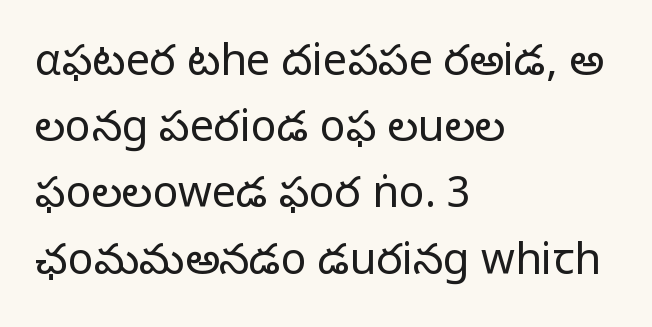
The image shows 43 px light sans-serif type, upright; set left-aligned, normal line spacing (1.54x), normal letter spacing, not underlined; low stroke contrast and a medium x-height.
